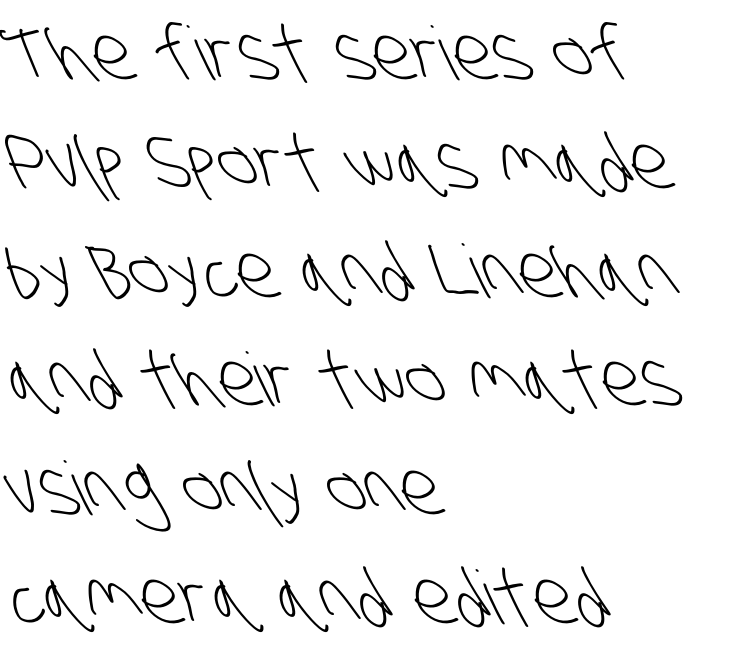
{"serif": "no", "bold": "no", "weight": "light", "width": "condensed", "stroke_contrast": "low", "x_height": "large", "monospaced": "no", "underline": "no", "align": "left", "line_spacing": "normal", "line_spacing_ratio": 1.47, "letter_spacing": "normal", "letter_spacing_em": 0.0, "glyph_px": 74}
